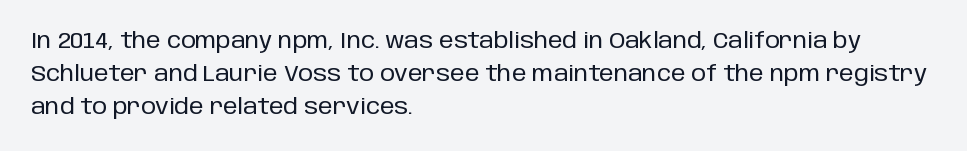
Whoever set this chose a conventional vertical rhythm. Quick note: not italic, upright. Only glyphs here, with clear space below each row. The horizontal fit of the characters is conventional and even. Notice how the passage keeps a crisp vertical edge on the left only.
